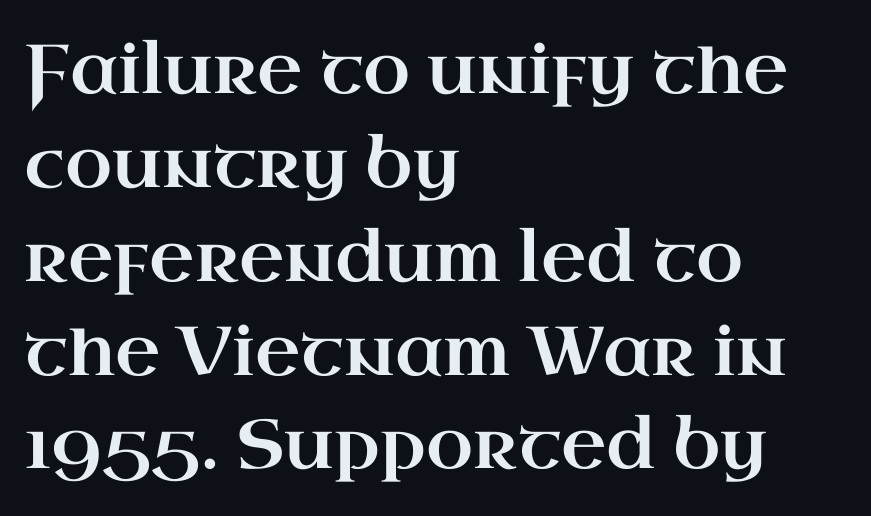
Does the leading feel generous? No, just average. Posture: upright roman. The glyphs in this specimen are seriffed. The rendering uses natural spacing where letterforms have individual widths. The horizontal fit of the characters is conventional and even. The specimen omits any rule beneath the text block's lines.
